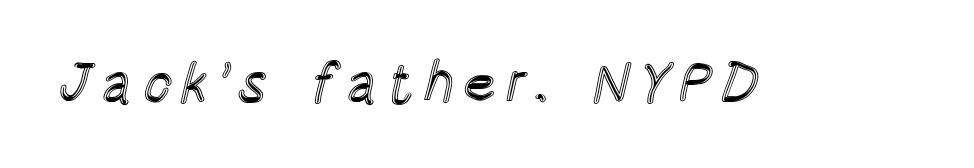
The image shows 57 px condensed type; set not underlined; a large x-height.
